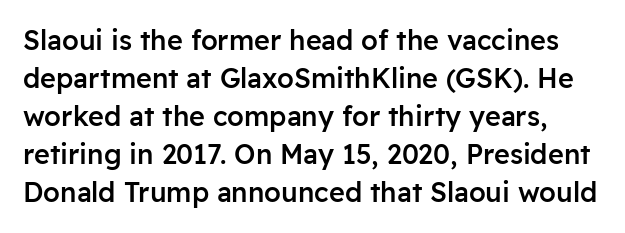
{"italic": "no", "bold": "semi", "underline": "no", "line_spacing": "normal", "line_spacing_ratio": 1.41, "letter_spacing": "normal", "letter_spacing_em": 0.0, "glyph_px": 27}
